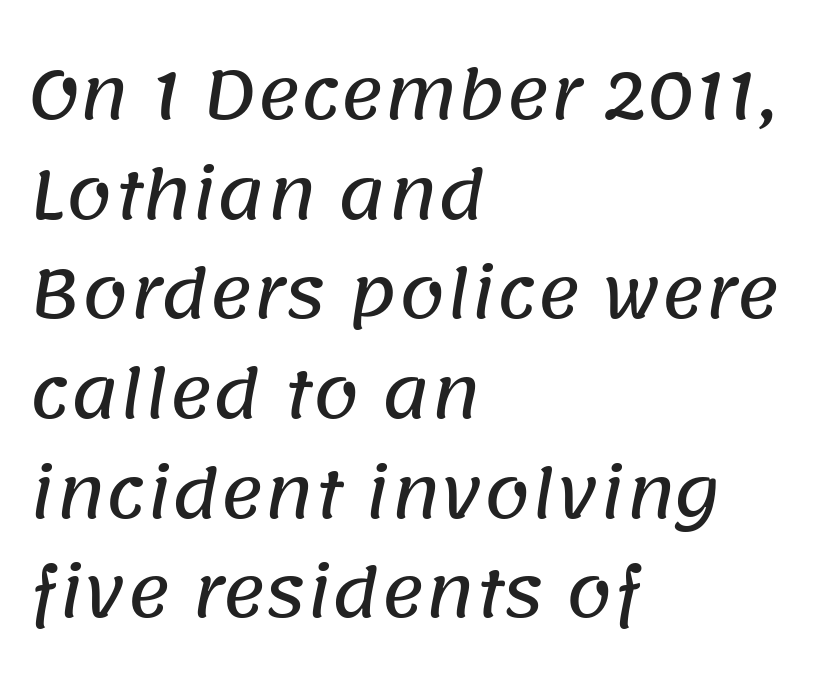
{"serif": "no", "width": "normal", "stroke_contrast": "low", "x_height": "large", "monospaced": "no", "underline": "no", "align": "left", "line_spacing": "normal", "line_spacing_ratio": 1.51, "letter_spacing": "normal", "letter_spacing_em": 0.0, "glyph_px": 66}
